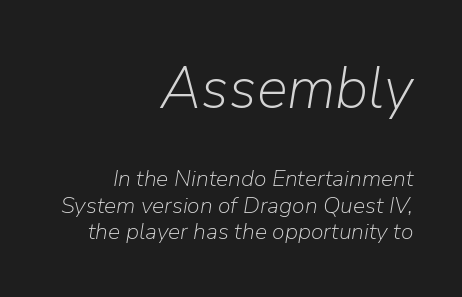
{"italic": "yes", "lean": "right", "slant_degrees": 9, "bold": "no", "weight": "light", "width": "normal", "stroke_contrast": "low", "x_height": "medium", "monospaced": "no", "underline": "no", "align": "right", "line_spacing": "tight", "line_spacing_ratio": 1.15, "letter_spacing": "normal", "letter_spacing_em": 0.0, "larger_block": "first", "size_ratio": 2.52, "glyph_px": 58}
